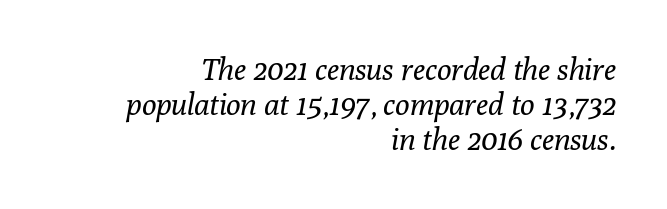
{"serif": "yes", "italic": "yes", "lean": "right", "slant_degrees": 10, "bold": "no", "weight": "regular", "width": "normal", "stroke_contrast": "low", "x_height": "medium", "monospaced": "no", "underline": "no", "align": "right", "line_spacing_ratio": 1.17, "letter_spacing": "normal", "letter_spacing_em": 0.0, "glyph_px": 30}
